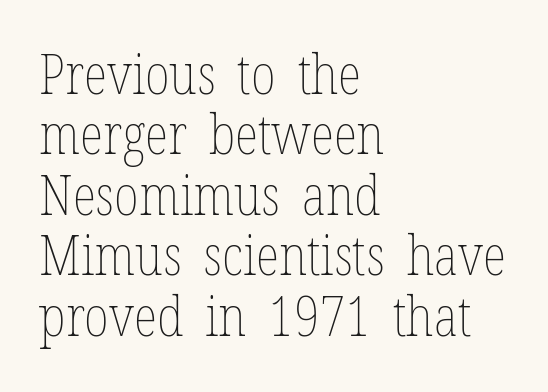
The image shows 55 px thin, condensed type, upright; set left-aligned, tight line spacing (1.1x), normal letter spacing, not underlined; low stroke contrast and a medium x-height.
